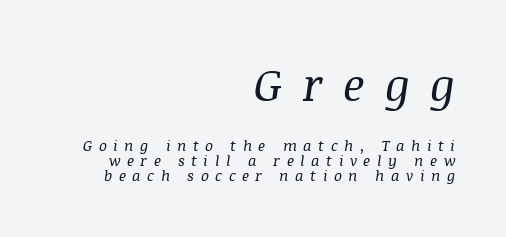
The image shows 46 px regular-weight serif type, italic (leaning right); set right-aligned, tight line spacing (1.0x), unusually wide letter spacing (+0.44 em), not underlined; the first (top) block is 3.07x larger; medium stroke contrast and a large x-height.
